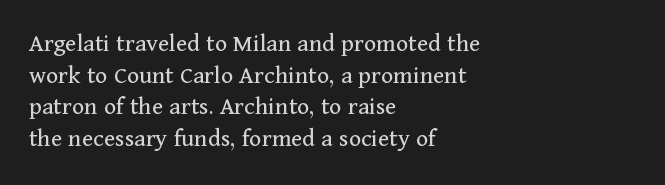
Q: Is the text bold? A: No.
Q: Is the text italic (slanted)? A: No, it is upright.
Q: Is the text underlined? A: No.
Q: How is the paragraph aligned? A: Left-aligned.
Q: Is the spacing between letters normal or unusually wide? A: Normal.
